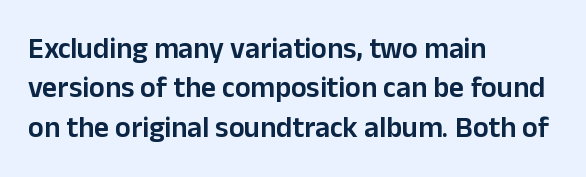
The setting favours the left margin, as ordinary paragraphs usually do. Reading down the column, the eye jumps a familiar distance to each next line. Regarding serifs, this sample does without them. This rendering features lettering with no underline. Heft: intermediate — a semibold.
